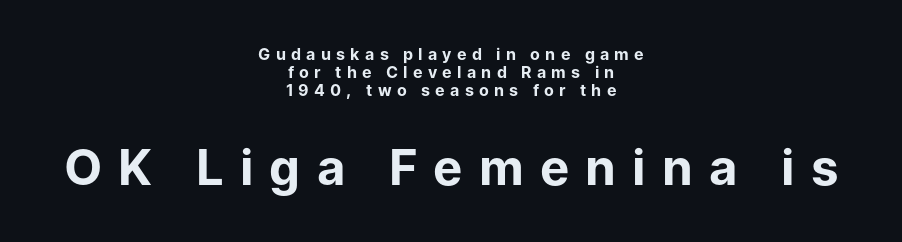
Q: Is the text bold? A: Yes.
Q: Is the text italic (slanted)? A: No, it is upright.
Q: Is the typeface a serif or a sans-serif typeface? A: Sans-serif.
Q: Is the text underlined? A: No.
Q: How is the paragraph aligned? A: Centered.
Q: Is the spacing between letters normal or unusually wide? A: Unusually wide.
Q: Is the spacing between lines tight, normal or loose? A: Tight.
Q: Which block of text is set in a larger size, the first (top) or the second (bottom)? A: The second (bottom) one.
Q: Width (condensed, normal, or wide)? A: Normal.
Q: Stroke contrast? A: Low.
Q: x-height? A: Medium.
Q: Monospaced? A: No.
